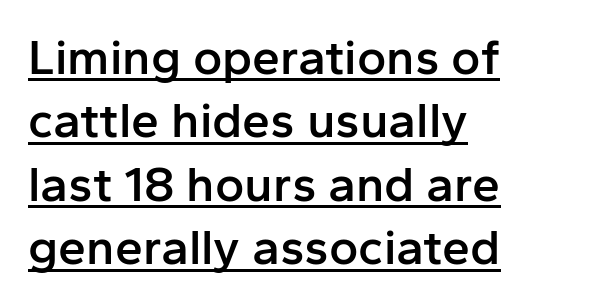
Q: Is the text bold? A: Semi-bold.
Q: Is the text italic (slanted)? A: No, it is upright.
Q: Is the typeface a serif or a sans-serif typeface? A: Sans-serif.
Q: Is the text underlined? A: Yes.
Q: How is the paragraph aligned? A: Left-aligned.
Q: Is the spacing between letters normal or unusually wide? A: Normal.
Q: Is the spacing between lines tight, normal or loose? A: Normal.
Q: Width (condensed, normal, or wide)? A: Normal.
Q: Stroke contrast? A: Low.
Q: x-height? A: Medium.
Q: Monospaced? A: No.
